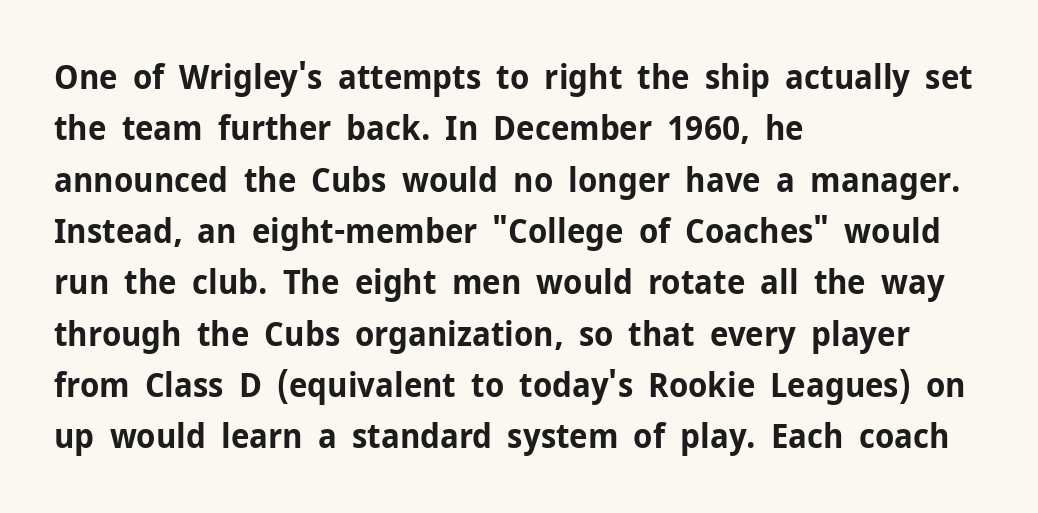
{"serif": "no", "italic": "no", "bold": "yes", "weight": "bold", "width": "normal", "stroke_contrast": "low", "x_height": "medium", "monospaced": "no", "underline": "no", "align": "left", "line_spacing": "normal", "line_spacing_ratio": 1.51, "letter_spacing": "normal", "letter_spacing_em": 0.0, "glyph_px": 34}
